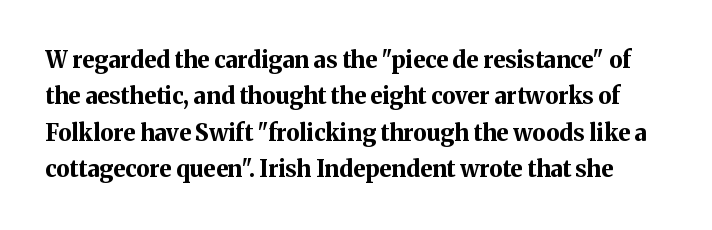
The image shows 23 px bold type, upright; set normal line spacing (1.58x), normal letter spacing, not underlined.
